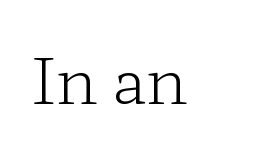
{"serif": "yes", "italic": "no", "bold": "no", "weight": "light", "width": "wide", "stroke_contrast": "low", "x_height": "medium", "monospaced": "no", "underline": "no", "align": "left", "letter_spacing": "normal", "letter_spacing_em": 0.0, "glyph_px": 62}
